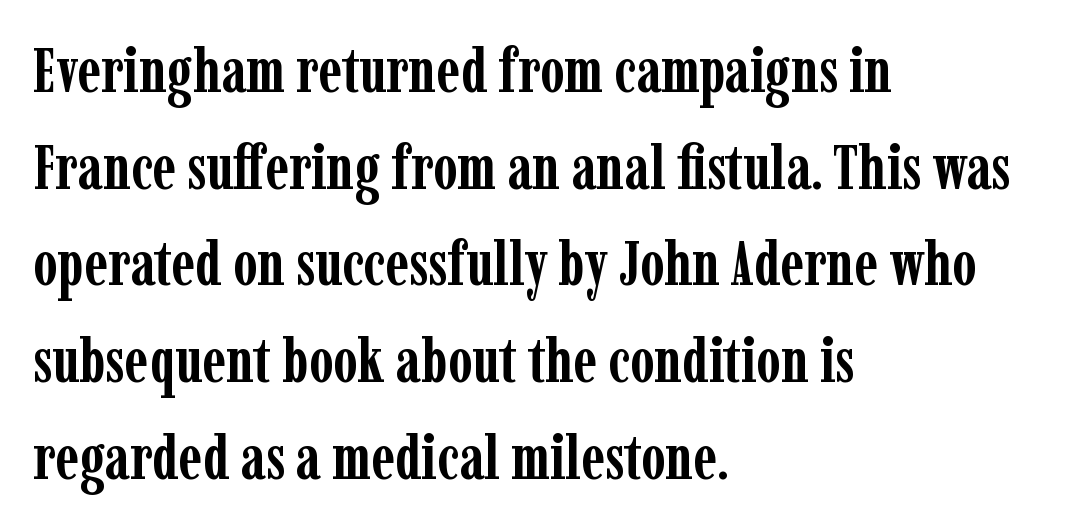
These lines carry a lot of weight — the face is fully bold. Any mark beneath the type? The region is blank. Look at the tracking — it's just the regular setting, nothing added. Is this a fixed-width face? No — the glyphs have proportional, varying widths. Is there any slant? The stems are plumb. The text block is weighted toward the left margin, trailing off unevenly rightward.
